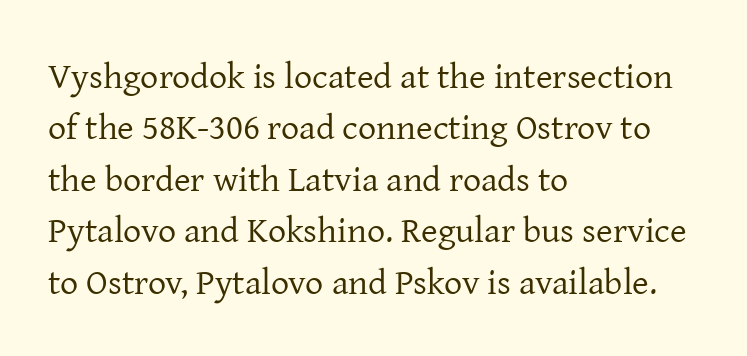
Underline: absent. Posture: vertical. The rag falls on the right side of this text block. Bold? No — there's no thickening of the strokes. The line-height multiplier appears to be the usual default.
